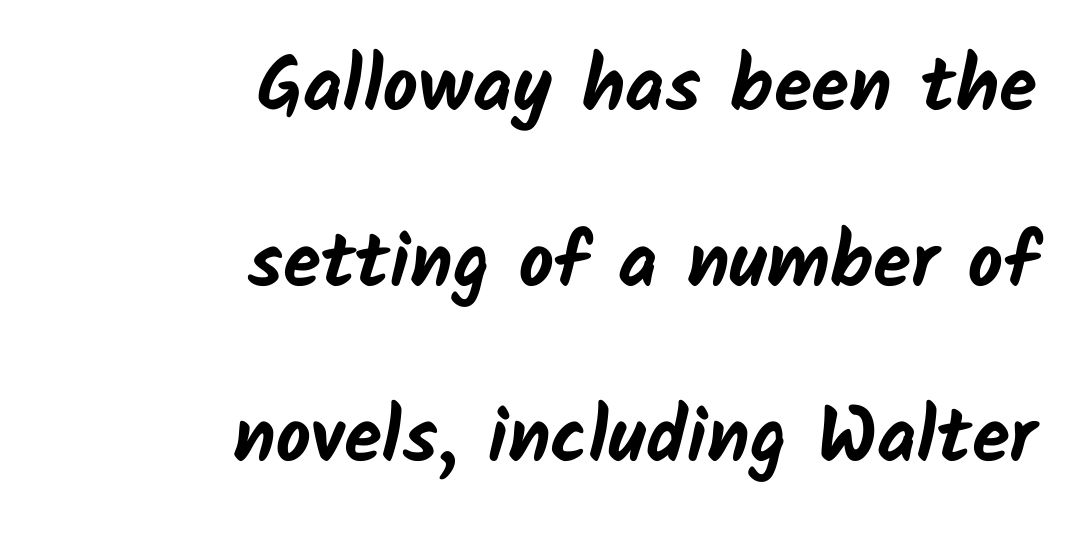
{"serif": "no", "bold": "yes", "weight": "bold", "width": "normal", "stroke_contrast": "low", "x_height": "medium", "monospaced": "no", "underline": "no", "align": "right", "line_spacing": "loose", "line_spacing_ratio": 2.28, "letter_spacing": "normal", "letter_spacing_em": 0.0, "glyph_px": 77}
